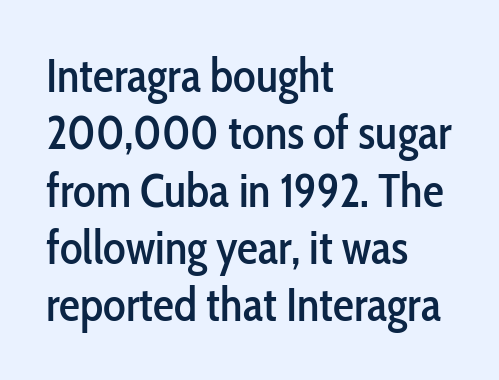
Q: Is the text italic (slanted)? A: No, it is upright.
Q: Is the typeface a serif or a sans-serif typeface? A: Sans-serif.
Q: Is the text underlined? A: No.
Q: How is the paragraph aligned? A: Left-aligned.
Q: Is the spacing between letters normal or unusually wide? A: Normal.
Q: Width (condensed, normal, or wide)? A: Condensed.
Q: Stroke contrast? A: Low.
Q: x-height? A: Medium.
Q: Monospaced? A: No.
